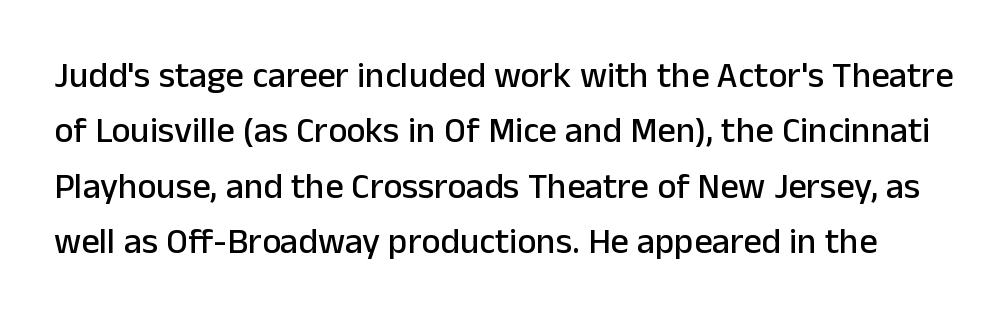
The line texture is even and compact thanks to regular tracking. The specimen omits any rule beneath the text block's lines. If you measured baseline to baseline, you'd find a middling distance. Note the varied advance widths — an 'i' is clearly narrower than an 'm'. The axis of the letterforms is exactly vertical.
